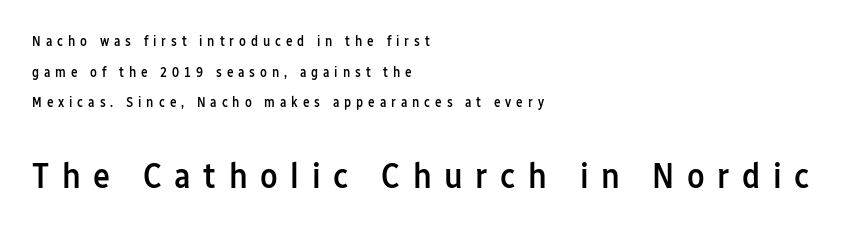
Q: Is the text bold? A: Semi-bold.
Q: Is the text italic (slanted)? A: No, it is upright.
Q: Is the typeface a serif or a sans-serif typeface? A: Sans-serif.
Q: Is the text underlined? A: No.
Q: How is the paragraph aligned? A: Left-aligned.
Q: Is the spacing between letters normal or unusually wide? A: Unusually wide.
Q: Is the spacing between lines tight, normal or loose? A: Loose.
Q: Which block of text is set in a larger size, the first (top) or the second (bottom)? A: The second (bottom) one.
Q: Width (condensed, normal, or wide)? A: Condensed.
Q: Stroke contrast? A: Low.
Q: x-height? A: Medium.
Q: Monospaced? A: No.
